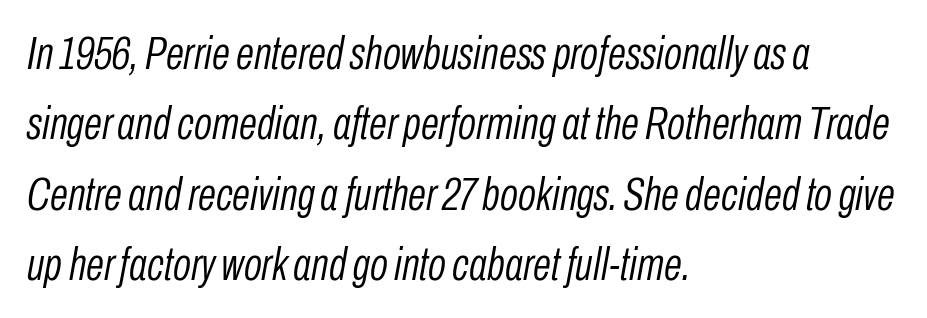
The image shows 47 px light, condensed type, italic (leaning right); set left-aligned, normal line spacing (1.5x), normal letter spacing, not underlined; low stroke contrast and a medium x-height.
